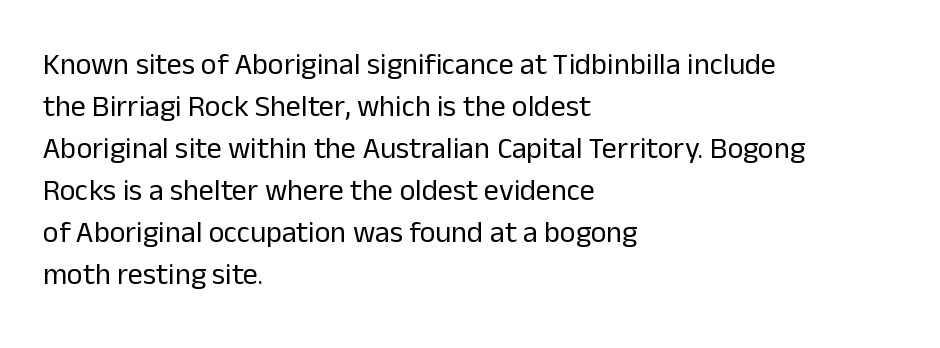
Q: Is the text bold? A: No.
Q: Is the text italic (slanted)? A: No, it is upright.
Q: Is the typeface a serif or a sans-serif typeface? A: Sans-serif.
Q: Is the text underlined? A: No.
Q: How is the paragraph aligned? A: Left-aligned.
Q: Is the spacing between letters normal or unusually wide? A: Normal.
Q: Is the spacing between lines tight, normal or loose? A: Normal.
Q: Width (condensed, normal, or wide)? A: Normal.
Q: Stroke contrast? A: Low.
Q: x-height? A: Medium.
Q: Monospaced? A: No.
